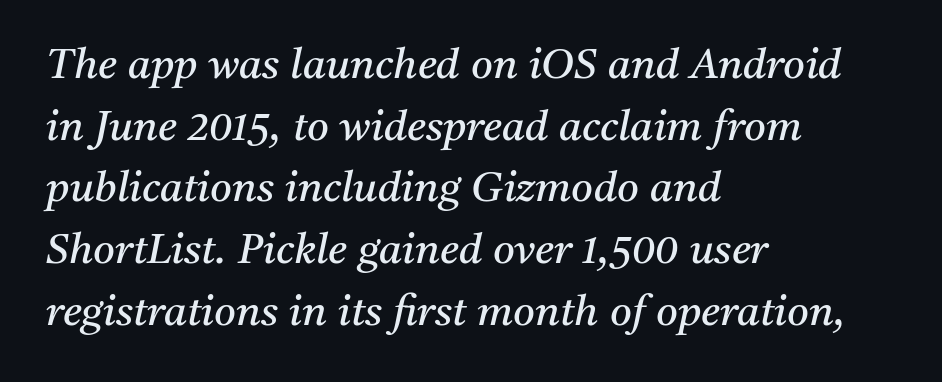
The image shows 42 px regular-weight serif type, italic (leaning right); set left-aligned, normal line spacing (1.47x), normal letter spacing, not underlined; medium stroke contrast and a medium x-height.
